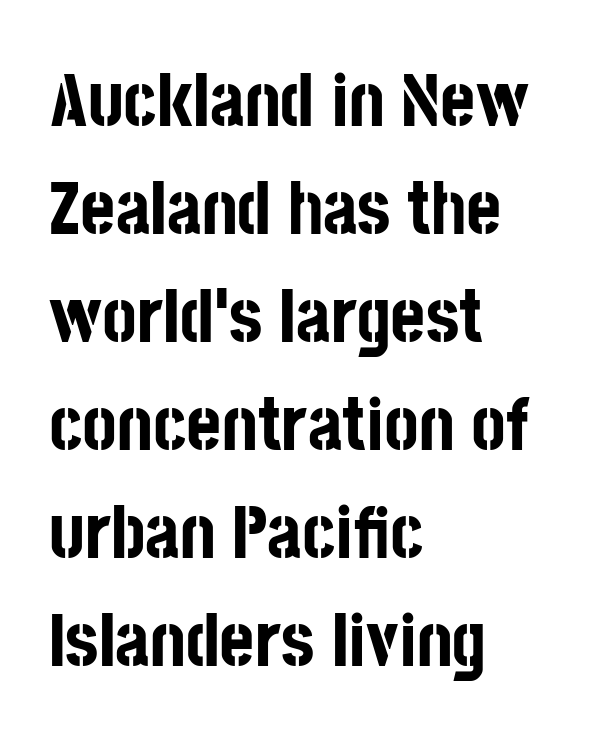
Q: Is the text bold? A: Yes.
Q: Is the text italic (slanted)? A: No, it is upright.
Q: Is the typeface a serif or a sans-serif typeface? A: Sans-serif.
Q: Is the text underlined? A: No.
Q: How is the paragraph aligned? A: Left-aligned.
Q: Is the spacing between letters normal or unusually wide? A: Normal.
Q: Is the spacing between lines tight, normal or loose? A: Normal.
Q: Width (condensed, normal, or wide)? A: Condensed.
Q: Stroke contrast? A: Low.
Q: x-height? A: Large.
Q: Monospaced? A: No.
